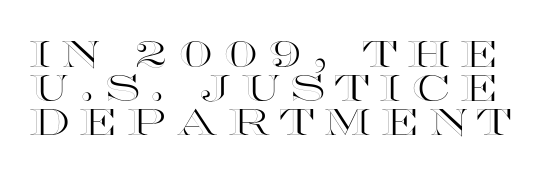
Q: Is the text italic (slanted)? A: No, it is upright.
Q: Is the text underlined? A: No.
Q: Is the spacing between letters normal or unusually wide? A: Unusually wide.
Q: Is the spacing between lines tight, normal or loose? A: Tight.
Q: Width (condensed, normal, or wide)? A: Wide.
Q: x-height? A: Large.
Q: Monospaced? A: No.
